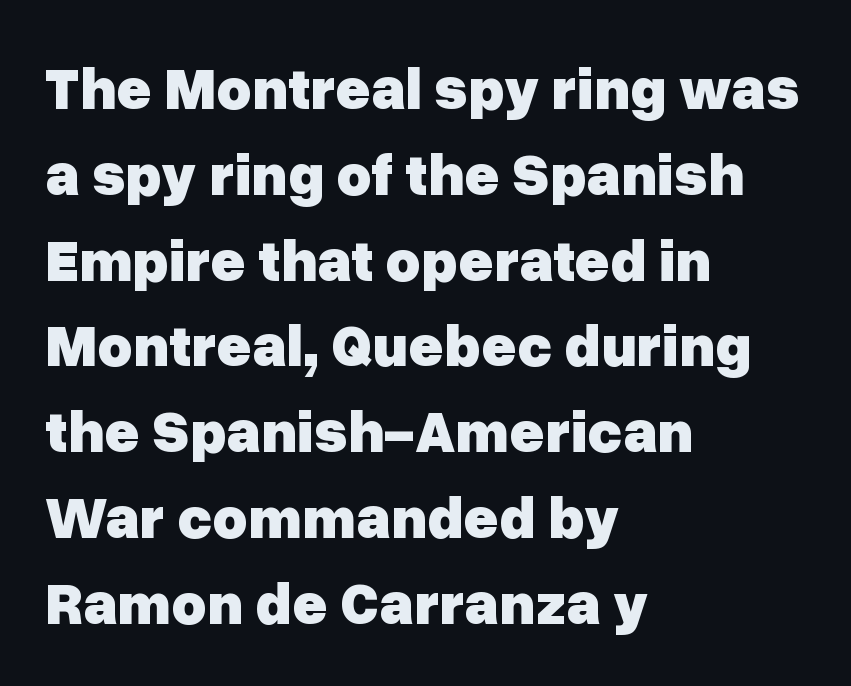
Q: Is the text bold? A: Yes.
Q: Is the text italic (slanted)? A: No, it is upright.
Q: Is the typeface a serif or a sans-serif typeface? A: Sans-serif.
Q: Is the text underlined? A: No.
Q: How is the paragraph aligned? A: Left-aligned.
Q: Is the spacing between letters normal or unusually wide? A: Normal.
Q: Is the spacing between lines tight, normal or loose? A: Normal.
Q: Width (condensed, normal, or wide)? A: Normal.
Q: Stroke contrast? A: Low.
Q: x-height? A: Medium.
Q: Monospaced? A: No.
